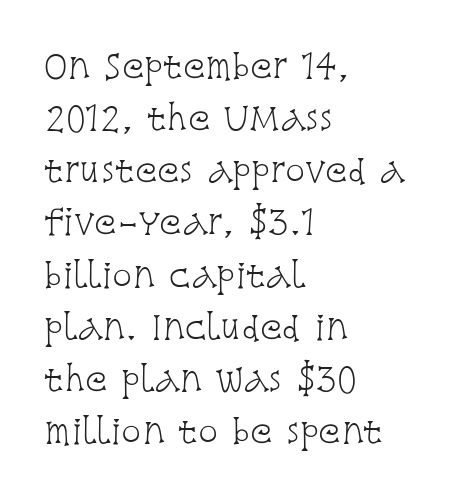
Plain, unruled lines of type. Normally led — the rows are evenly, conventionally spaced. No chunkiness to these letters — they're not bold. Do the letters lean? They stand straight. A typesetter would call this proportional, since set widths differ per character. Serif or sans? Serif — the stroke terminals have little feet.
